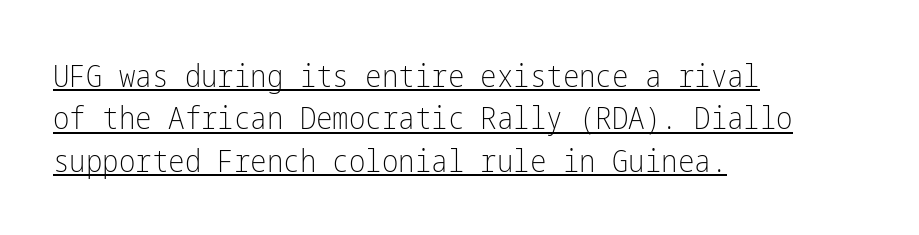
Words appear dense and cohesive because spacing is normal. In terms of letterform style, serifs are entirely absent. A student would call this left alignment; a typographer would say flush left, rag right. Letters have the restrained weight of plain body copy at most.
